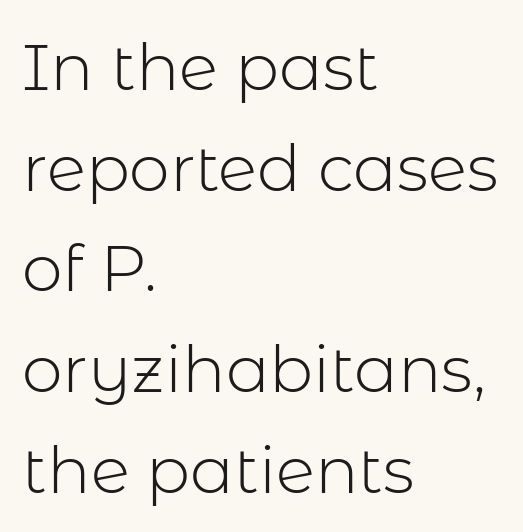
Check under the words: just untouched page. Reading down the block, your eye returns to a fixed left position each line. This sample has the flowing, uneven cadence of proportional lettering. The axis of the letterforms is exactly vertical. A typesetter would call this zero additional tracking.
